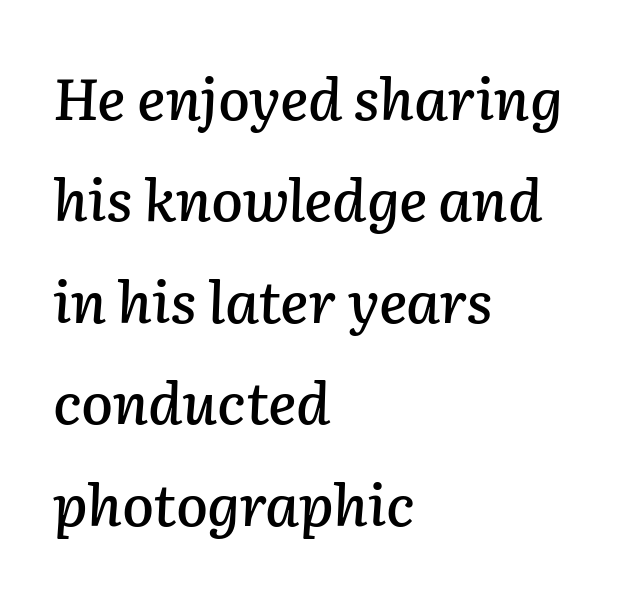
Q: Is the text italic (slanted)? A: Yes, it leans right by about 2 degrees.
Q: Is the text underlined? A: No.
Q: How is the paragraph aligned? A: Left-aligned.
Q: Is the spacing between letters normal or unusually wide? A: Normal.
Q: Width (condensed, normal, or wide)? A: Normal.
Q: Stroke contrast? A: Low.
Q: x-height? A: Medium.
Q: Monospaced? A: No.
